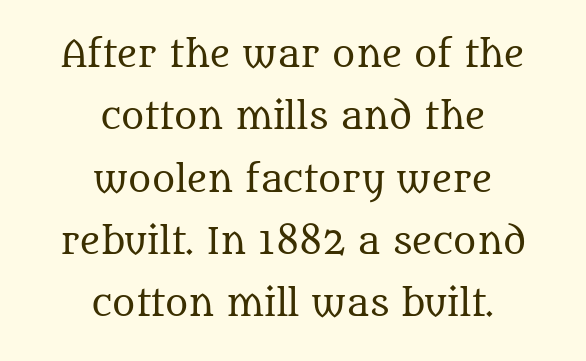
The image shows 35 px regular-weight serif type, upright; set centered, line spacing 1.78x, normal letter spacing, not underlined; medium stroke contrast and a large x-height.
